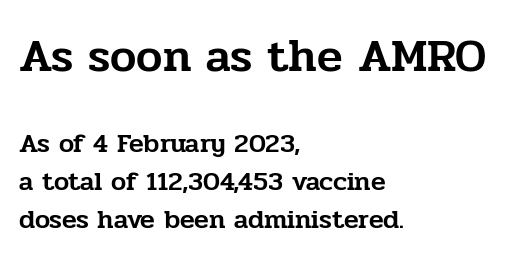
{"serif": "yes", "italic": "no", "width": "normal", "stroke_contrast": "low", "x_height": "medium", "monospaced": "no", "underline": "no", "align": "left", "line_spacing": "normal", "line_spacing_ratio": 1.4, "letter_spacing": "normal", "letter_spacing_em": 0.0, "larger_block": "first", "size_ratio": 1.74, "glyph_px": 47}
